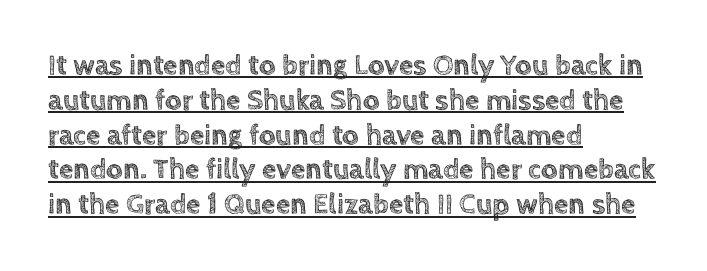
{"italic": "no", "width": "normal", "x_height": "large", "monospaced": "no", "underline": "yes", "align": "left", "line_spacing_ratio": 1.2, "letter_spacing": "normal", "letter_spacing_em": 0.0, "glyph_px": 29}
